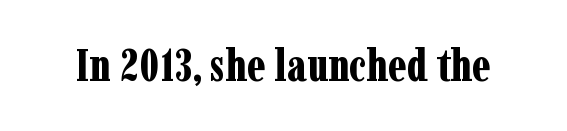
The image shows 44 px bold, condensed serif type, upright; set normal letter spacing, not underlined; low stroke contrast and a medium x-height.
